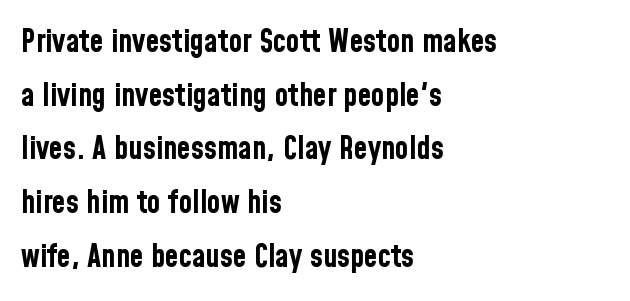
Q: Is the text bold? A: Yes.
Q: Is the text italic (slanted)? A: No, it is upright.
Q: Is the typeface a serif or a sans-serif typeface? A: Sans-serif.
Q: Is the text underlined? A: No.
Q: How is the paragraph aligned? A: Left-aligned.
Q: Is the spacing between letters normal or unusually wide? A: Normal.
Q: Width (condensed, normal, or wide)? A: Condensed.
Q: Stroke contrast? A: Low.
Q: x-height? A: Medium.
Q: Monospaced? A: No.
